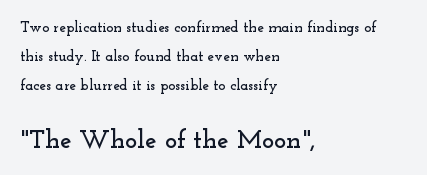
Notice how the passage keeps a crisp vertical edge on the left only. Rows of type keep a wide berth in the vertical direction. The passage shown begins with its smaller block and ends with its larger one. How are the letters spaced? Ordinarily, with no added tracking. Designer's note — italics off, roman on. Beneath every word, the page is bare.
